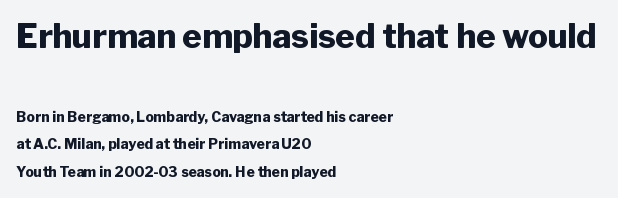
Q: Is the text bold? A: Yes.
Q: Is the text italic (slanted)? A: No, it is upright.
Q: Is the typeface a serif or a sans-serif typeface? A: Sans-serif.
Q: Is the text underlined? A: No.
Q: How is the paragraph aligned? A: Left-aligned.
Q: Is the spacing between letters normal or unusually wide? A: Normal.
Q: Is the spacing between lines tight, normal or loose? A: Loose.
Q: Which block of text is set in a larger size, the first (top) or the second (bottom)? A: The first (top) one.
Q: Width (condensed, normal, or wide)? A: Normal.
Q: Stroke contrast? A: Low.
Q: x-height? A: Medium.
Q: Monospaced? A: No.
